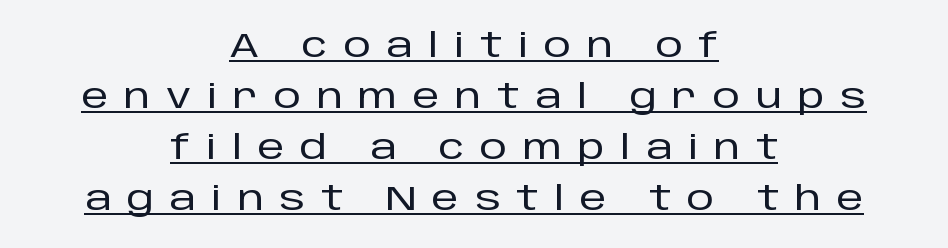
Q: Is the text italic (slanted)? A: No, it is upright.
Q: Is the typeface a serif or a sans-serif typeface? A: Sans-serif.
Q: Is the text underlined? A: Yes.
Q: How is the paragraph aligned? A: Centered.
Q: Is the spacing between letters normal or unusually wide? A: Unusually wide.
Q: Is the spacing between lines tight, normal or loose? A: Normal.
Q: Width (condensed, normal, or wide)? A: Normal.
Q: Stroke contrast? A: Low.
Q: x-height? A: Large.
Q: Monospaced? A: No.
